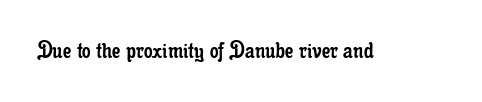
Has an underline been added? It has not. The type is set solid horizontally, with unmodified tracking. The characters are drawn with everyday or finer stroke widths. Every character sits straight up, as roman type does.
